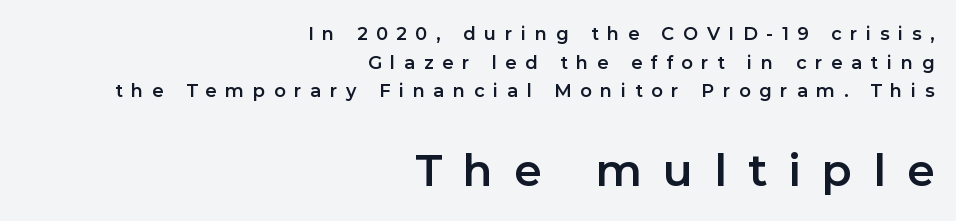
The image shows 44 px sans-serif type, upright; set right-aligned, normal line spacing (1.59x), unusually wide letter spacing (+0.48 em), not underlined; the second (bottom) block is 2.44x larger; low stroke contrast and a medium x-height.
